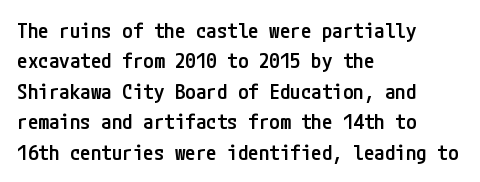
Q: Is the text bold? A: Semi-bold.
Q: Is the text italic (slanted)? A: No, it is upright.
Q: Is the text underlined? A: No.
Q: How is the paragraph aligned? A: Left-aligned.
Q: Is the spacing between letters normal or unusually wide? A: Normal.
Q: Is the spacing between lines tight, normal or loose? A: Normal.
